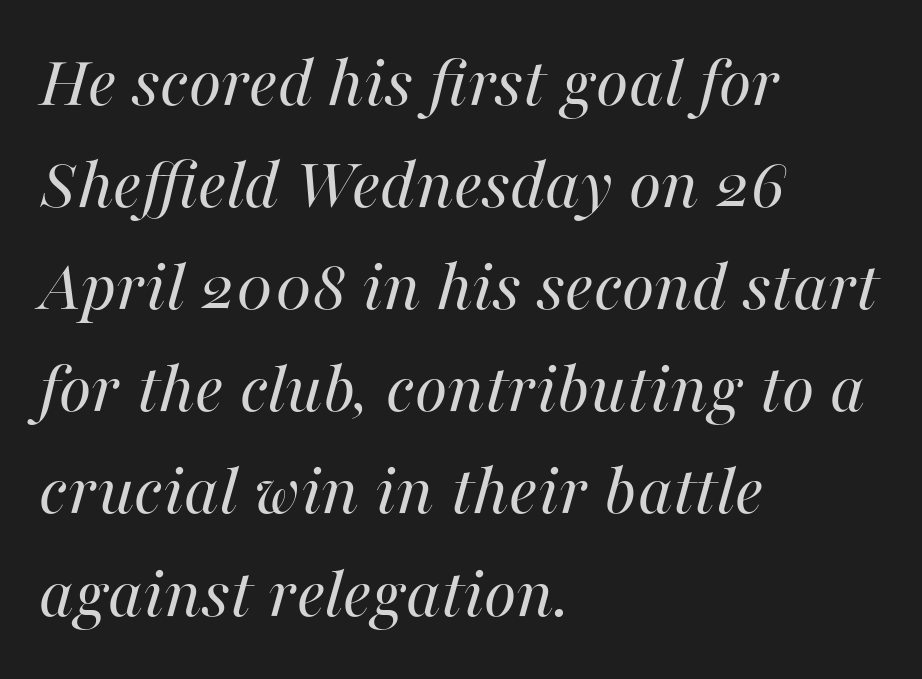
The image shows 74 px regular-weight type, italic (leaning right); set left-aligned, normal line spacing (1.38x), normal letter spacing, not underlined; high stroke contrast and a medium x-height.
